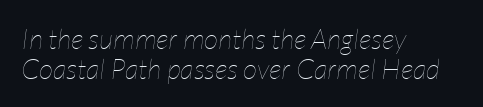
Q: Is the text bold? A: No.
Q: Is the text italic (slanted)? A: Yes, it leans right by about 7 degrees.
Q: Is the text underlined? A: No.
Q: How is the paragraph aligned? A: Left-aligned.
Q: Is the spacing between letters normal or unusually wide? A: Normal.
Q: Is the spacing between lines tight, normal or loose? A: Tight.
Q: Width (condensed, normal, or wide)? A: Condensed.
Q: Stroke contrast? A: Low.
Q: x-height? A: Medium.
Q: Monospaced? A: No.
